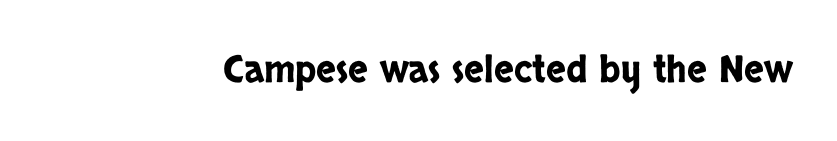
The image shows 37 px condensed sans-serif type, upright; set normal letter spacing, not underlined; low stroke contrast and a large x-height.
